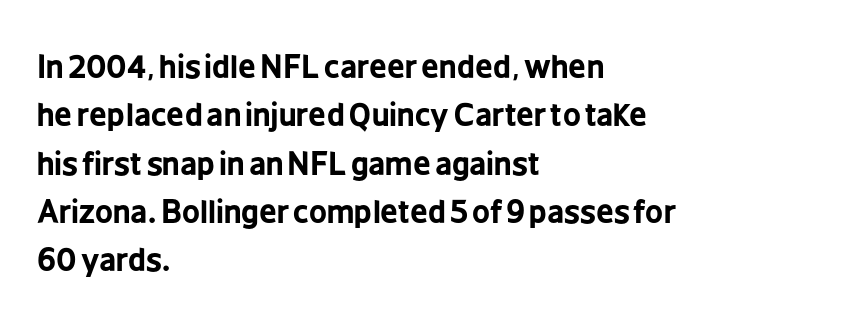
Which margin do the lines hug? The left one — the right edge is uneven. Only glyphs here, with clear space below each row. Tall strokes in this sample are plumb rather than angled. The characters display no serif detailing; their extremities are plain.
